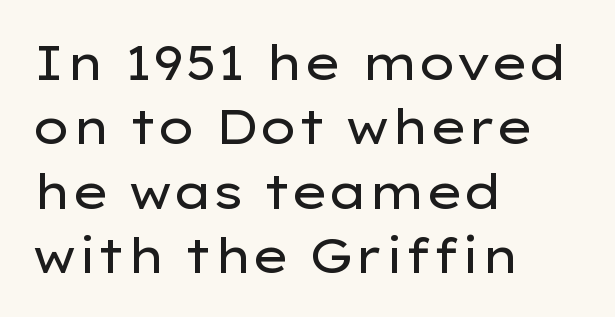
Q: Is the text bold? A: No.
Q: Is the text italic (slanted)? A: No, it is upright.
Q: Is the typeface a serif or a sans-serif typeface? A: Sans-serif.
Q: Is the text underlined? A: No.
Q: How is the paragraph aligned? A: Left-aligned.
Q: Is the spacing between letters normal or unusually wide? A: Normal.
Q: Is the spacing between lines tight, normal or loose? A: Normal.
Q: Width (condensed, normal, or wide)? A: Wide.
Q: Stroke contrast? A: Low.
Q: x-height? A: Medium.
Q: Monospaced? A: No.
